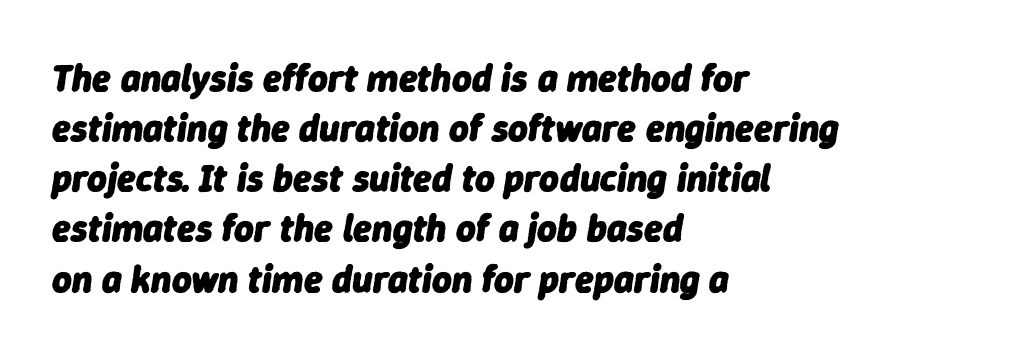
Q: Is the text bold? A: Yes.
Q: Is the text italic (slanted)? A: Yes, it leans right by about 9 degrees.
Q: Is the text underlined? A: No.
Q: How is the paragraph aligned? A: Left-aligned.
Q: Is the spacing between letters normal or unusually wide? A: Normal.
Q: Is the spacing between lines tight, normal or loose? A: Normal.
Q: Width (condensed, normal, or wide)? A: Normal.
Q: Stroke contrast? A: Low.
Q: x-height? A: Medium.
Q: Monospaced? A: No.
